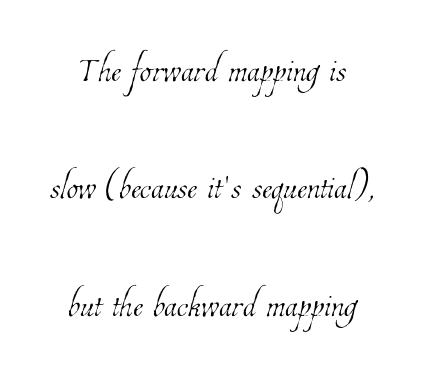
{"bold": "no", "weight": "thin", "width": "condensed", "stroke_contrast": "low", "x_height": "medium", "monospaced": "no", "underline": "no", "align": "center", "line_spacing": "loose", "line_spacing_ratio": 2.5, "letter_spacing": "normal", "letter_spacing_em": 0.0, "glyph_px": 47}
